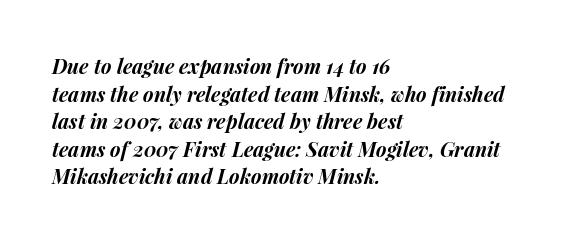
Q: Is the text bold? A: Yes.
Q: Is the text italic (slanted)? A: Yes, it leans right by about 15 degrees.
Q: Is the text underlined? A: No.
Q: How is the paragraph aligned? A: Left-aligned.
Q: Is the spacing between letters normal or unusually wide? A: Normal.
Q: Is the spacing between lines tight, normal or loose? A: Normal.
